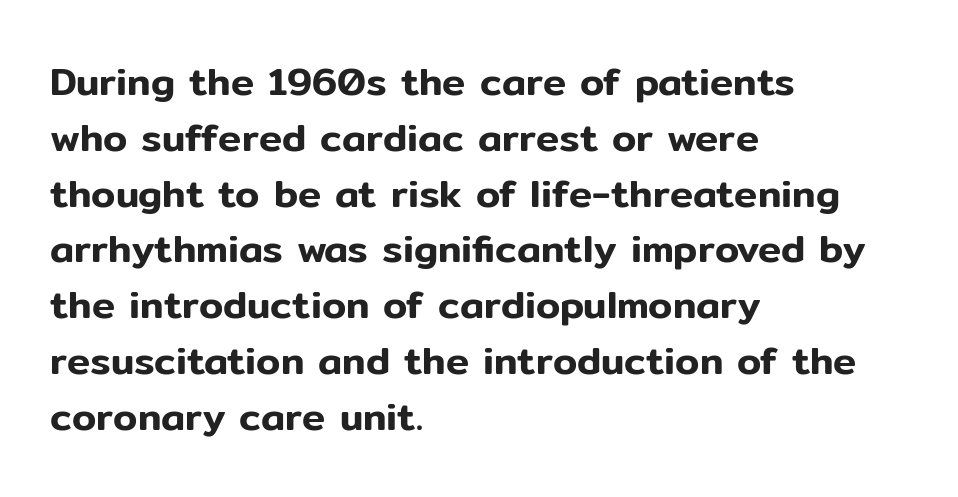
Q: Is the text italic (slanted)? A: No, it is upright.
Q: Is the typeface a serif or a sans-serif typeface? A: Sans-serif.
Q: Is the text underlined? A: No.
Q: How is the paragraph aligned? A: Left-aligned.
Q: Is the spacing between letters normal or unusually wide? A: Normal.
Q: Is the spacing between lines tight, normal or loose? A: Normal.
Q: Width (condensed, normal, or wide)? A: Normal.
Q: Stroke contrast? A: Low.
Q: x-height? A: Medium.
Q: Monospaced? A: No.
